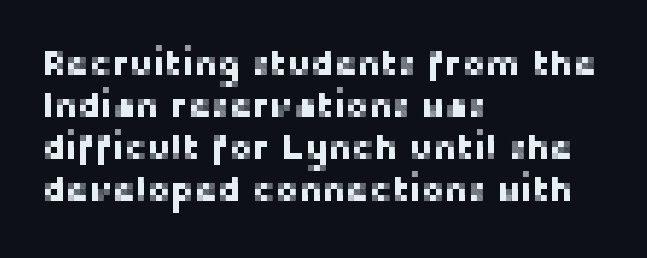
{"serif": "no", "italic": "no", "width": "normal", "stroke_contrast": "low", "x_height": "medium", "monospaced": "no", "underline": "no", "align": "left", "line_spacing_ratio": 1.2, "letter_spacing": "normal", "letter_spacing_em": 0.0, "glyph_px": 35}
